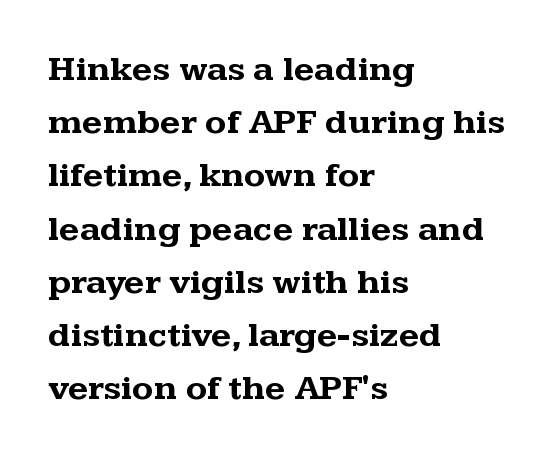
Inter-character spacing is left at the font's built-in metrics. The ragged edge is on the right, which tells us the setting is flush left. You'd pick this weight for a headline — it's a proper bold. When letters stand straight like this, we call the style roman or upright.
